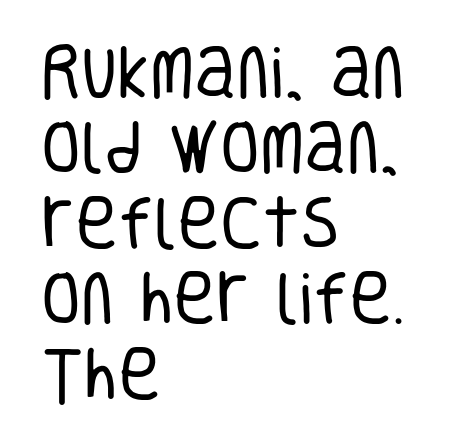
The image shows 58 px regular-weight, condensed sans-serif type, upright; set left-aligned, normal line spacing (1.3x), normal letter spacing, not underlined; low stroke contrast and a large x-height.
